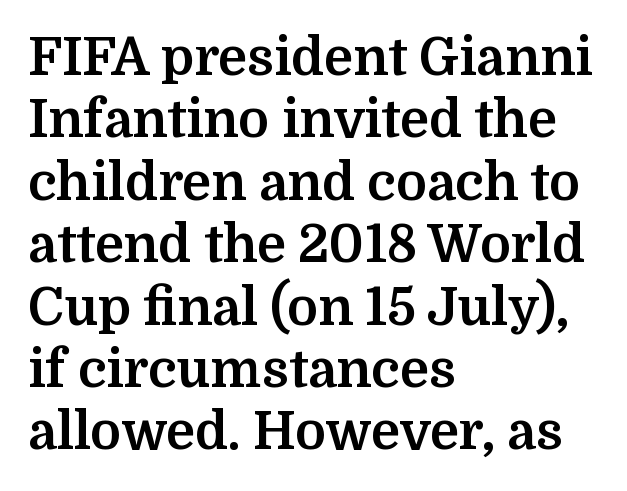
Q: Is the text bold? A: Yes.
Q: Is the text italic (slanted)? A: No, it is upright.
Q: Is the typeface a serif or a sans-serif typeface? A: Serif.
Q: Is the text underlined? A: No.
Q: How is the paragraph aligned? A: Left-aligned.
Q: Is the spacing between letters normal or unusually wide? A: Normal.
Q: Width (condensed, normal, or wide)? A: Normal.
Q: Stroke contrast? A: Medium.
Q: x-height? A: Medium.
Q: Monospaced? A: No.
